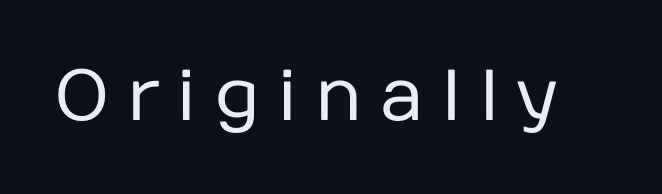
You could not count columns in this text — the font is proportionally spaced. Each row of text sits above clean, open space. Spacing between characters has been opened up far beyond the box default. It's the straight-up-and-down kind of type.
